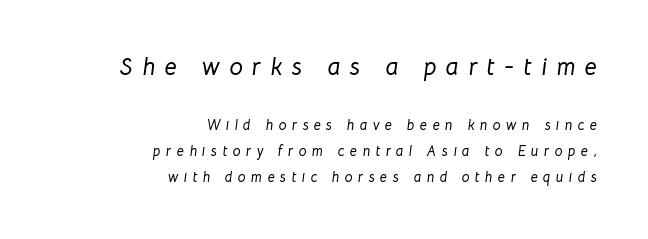
Q: Is the text italic (slanted)? A: Yes, it leans right by about 8 degrees.
Q: Is the text underlined? A: No.
Q: How is the paragraph aligned? A: Right-aligned.
Q: Is the spacing between letters normal or unusually wide? A: Unusually wide.
Q: Which block of text is set in a larger size, the first (top) or the second (bottom)? A: The first (top) one.
